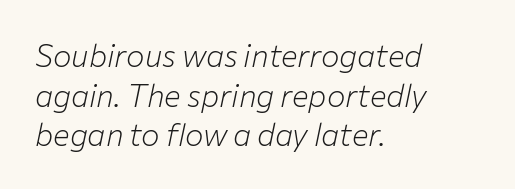
The image shows 31 px light type, italic (leaning right); set left-aligned, normal line spacing (1.28x), normal letter spacing, not underlined; low stroke contrast and a medium x-height.
